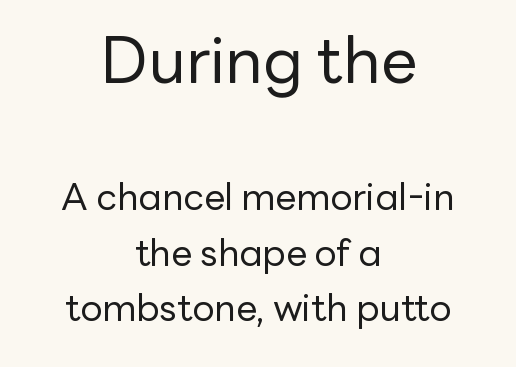
{"serif": "no", "italic": "no", "bold": "no", "weight": "regular", "width": "normal", "stroke_contrast": "low", "x_height": "medium", "monospaced": "no", "underline": "no", "align": "center", "line_spacing": "normal", "line_spacing_ratio": 1.5, "letter_spacing": "normal", "letter_spacing_em": 0.0, "larger_block": "first", "size_ratio": 1.73, "glyph_px": 64}
